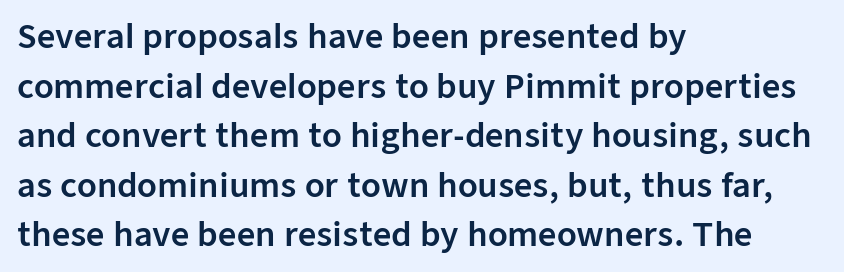
Normally led — the rows are evenly, conventionally spaced. The letters advance in unequal steps, a hallmark of proportional type. Honestly, the letter spacing is just normal — you wouldn't notice it. Short and long lines alike share a common starting point at left.
